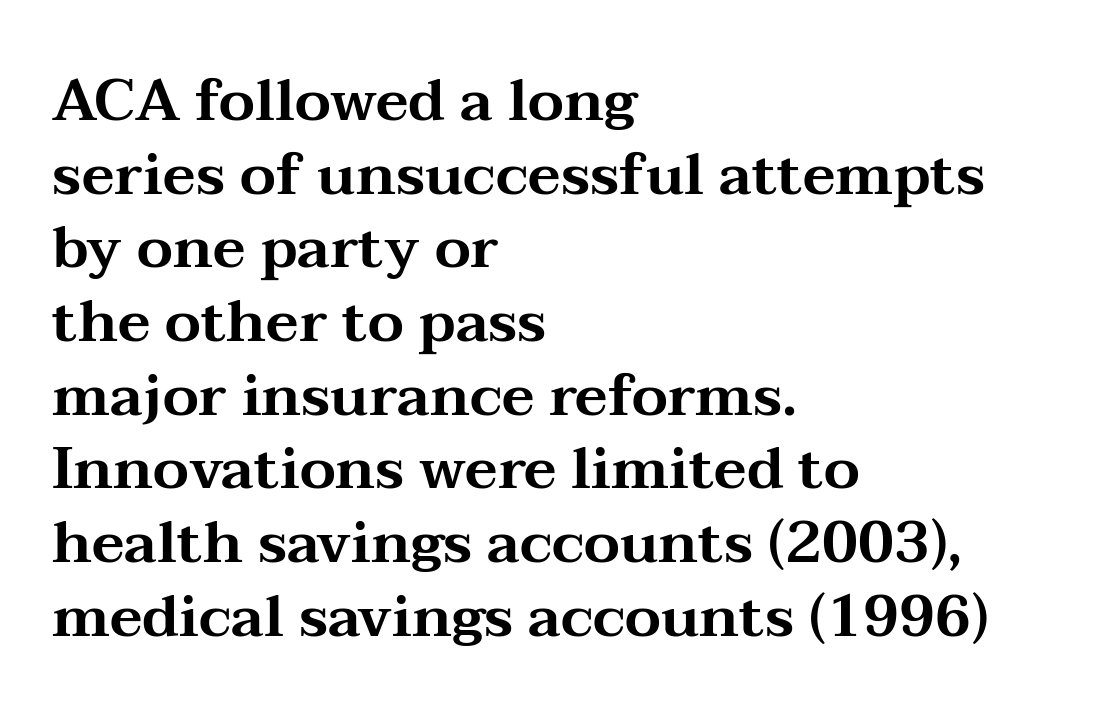
Q: Is the text italic (slanted)? A: No, it is upright.
Q: Is the typeface a serif or a sans-serif typeface? A: Serif.
Q: Is the text underlined? A: No.
Q: How is the paragraph aligned? A: Left-aligned.
Q: Is the spacing between letters normal or unusually wide? A: Normal.
Q: Is the spacing between lines tight, normal or loose? A: Normal.
Q: Width (condensed, normal, or wide)? A: Wide.
Q: Stroke contrast? A: Medium.
Q: x-height? A: Medium.
Q: Monospaced? A: No.
